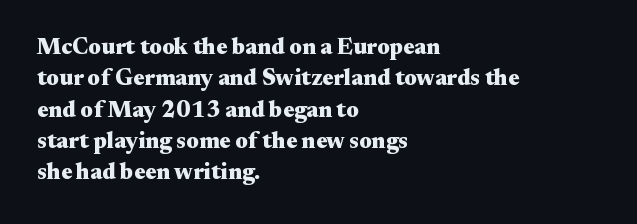
Q: Is the text bold? A: Yes.
Q: Is the text italic (slanted)? A: No, it is upright.
Q: Is the text underlined? A: No.
Q: How is the paragraph aligned? A: Left-aligned.
Q: Is the spacing between letters normal or unusually wide? A: Normal.
Q: Is the spacing between lines tight, normal or loose? A: Normal.
